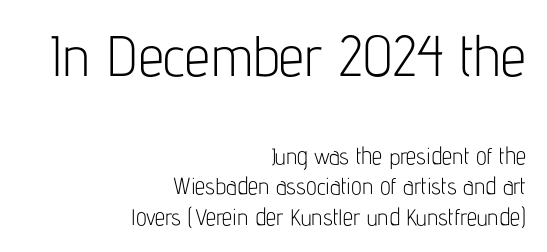
Q: Is the text bold? A: No.
Q: Is the text italic (slanted)? A: No, it is upright.
Q: Is the typeface a serif or a sans-serif typeface? A: Sans-serif.
Q: Is the text underlined? A: No.
Q: How is the paragraph aligned? A: Right-aligned.
Q: Is the spacing between letters normal or unusually wide? A: Normal.
Q: Is the spacing between lines tight, normal or loose? A: Normal.
Q: Which block of text is set in a larger size, the first (top) or the second (bottom)? A: The first (top) one.
Q: Width (condensed, normal, or wide)? A: Condensed.
Q: Stroke contrast? A: Low.
Q: x-height? A: Medium.
Q: Monospaced? A: No.
